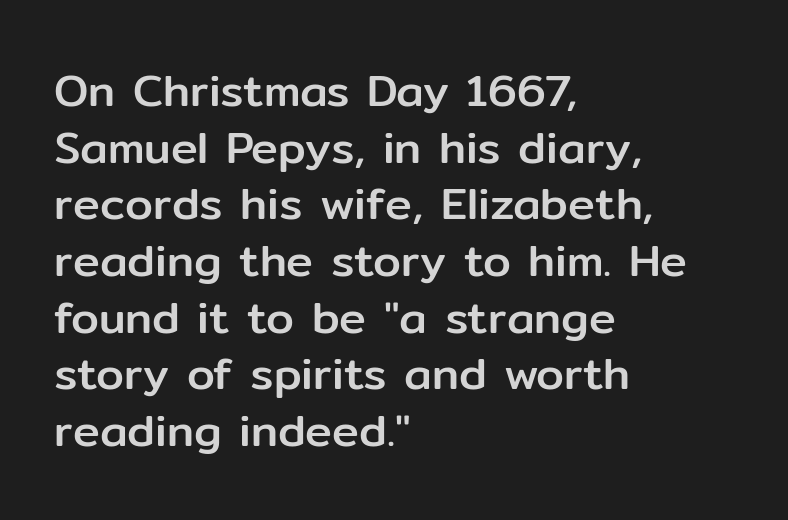
Q: Is the text italic (slanted)? A: No, it is upright.
Q: Is the typeface a serif or a sans-serif typeface? A: Sans-serif.
Q: Is the text underlined? A: No.
Q: How is the paragraph aligned? A: Left-aligned.
Q: Is the spacing between letters normal or unusually wide? A: Normal.
Q: Is the spacing between lines tight, normal or loose? A: Normal.
Q: Width (condensed, normal, or wide)? A: Normal.
Q: Stroke contrast? A: Low.
Q: x-height? A: Medium.
Q: Monospaced? A: No.
